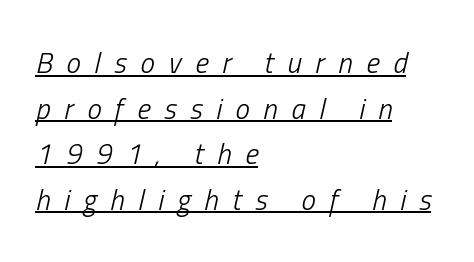
Q: Is the text bold? A: No.
Q: Is the text italic (slanted)? A: Yes, it leans right by about 13 degrees.
Q: Is the text underlined? A: Yes.
Q: How is the paragraph aligned? A: Left-aligned.
Q: Is the spacing between letters normal or unusually wide? A: Unusually wide.
Q: Is the spacing between lines tight, normal or loose? A: Normal.
Q: Width (condensed, normal, or wide)? A: Condensed.
Q: Stroke contrast? A: Low.
Q: x-height? A: Medium.
Q: Monospaced? A: No.
